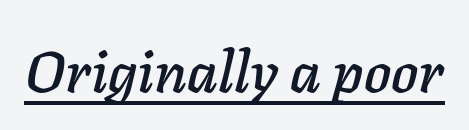
Character widths vary here, with narrow letters taking less room than wide ones. Does a line run under the words? Yes, clearly. Each word holds together tightly as a unit, with standard inter-letter gaps. Tall strokes in this sample are angled rather than plumb.
